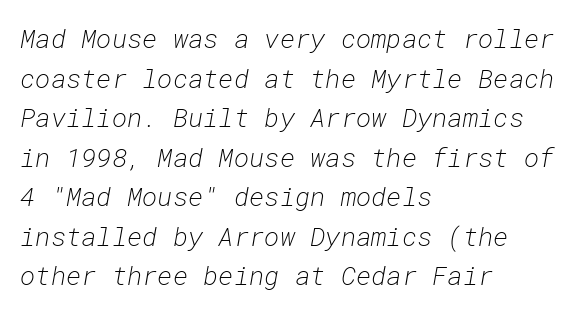
Q: Is the text bold? A: No.
Q: Is the text italic (slanted)? A: Yes, it leans right by about 10 degrees.
Q: Is the text underlined? A: No.
Q: How is the paragraph aligned? A: Left-aligned.
Q: Is the spacing between letters normal or unusually wide? A: Normal.
Q: Is the spacing between lines tight, normal or loose? A: Normal.
